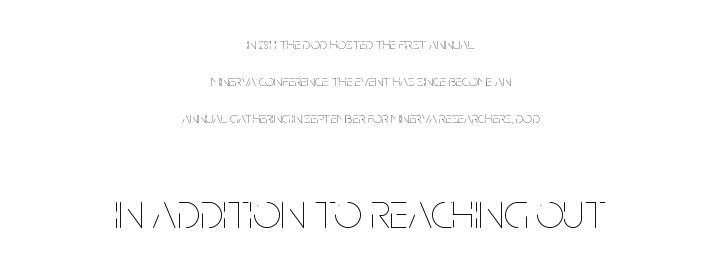
Q: Is the text bold? A: No.
Q: Is the text italic (slanted)? A: No, it is upright.
Q: Is the text underlined? A: No.
Q: How is the paragraph aligned? A: Centered.
Q: Is the spacing between letters normal or unusually wide? A: Normal.
Q: Is the spacing between lines tight, normal or loose? A: Loose.
Q: Which block of text is set in a larger size, the first (top) or the second (bottom)? A: The second (bottom) one.
Q: Width (condensed, normal, or wide)? A: Condensed.
Q: Stroke contrast? A: Low.
Q: x-height? A: Large.
Q: Monospaced? A: No.
